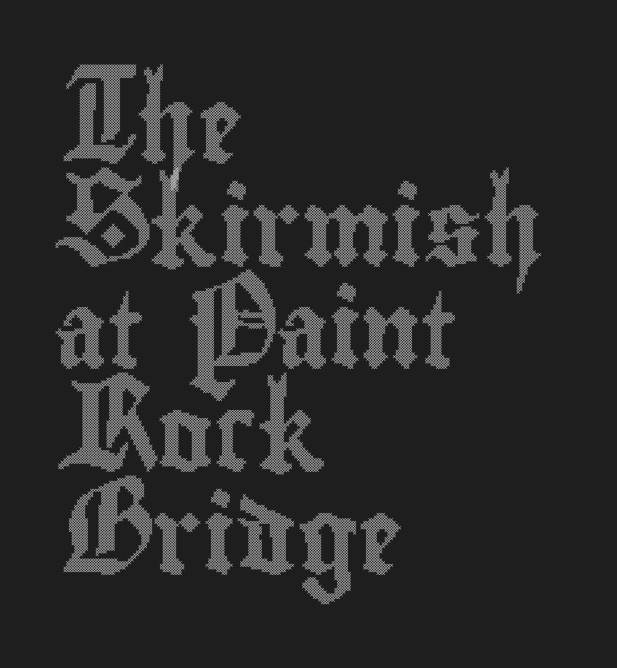
The image shows 75 px condensed type, upright; set left-aligned, normal line spacing (1.37x), normal letter spacing, not underlined; a small x-height.
